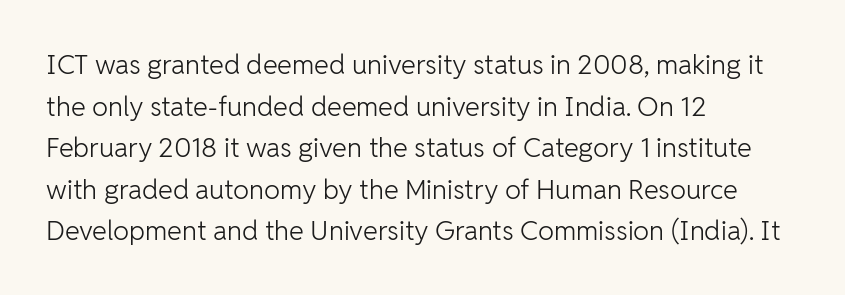
The image shows 27 px text type, upright; set left-aligned, normal line spacing (1.54x), normal letter spacing, not underlined.
